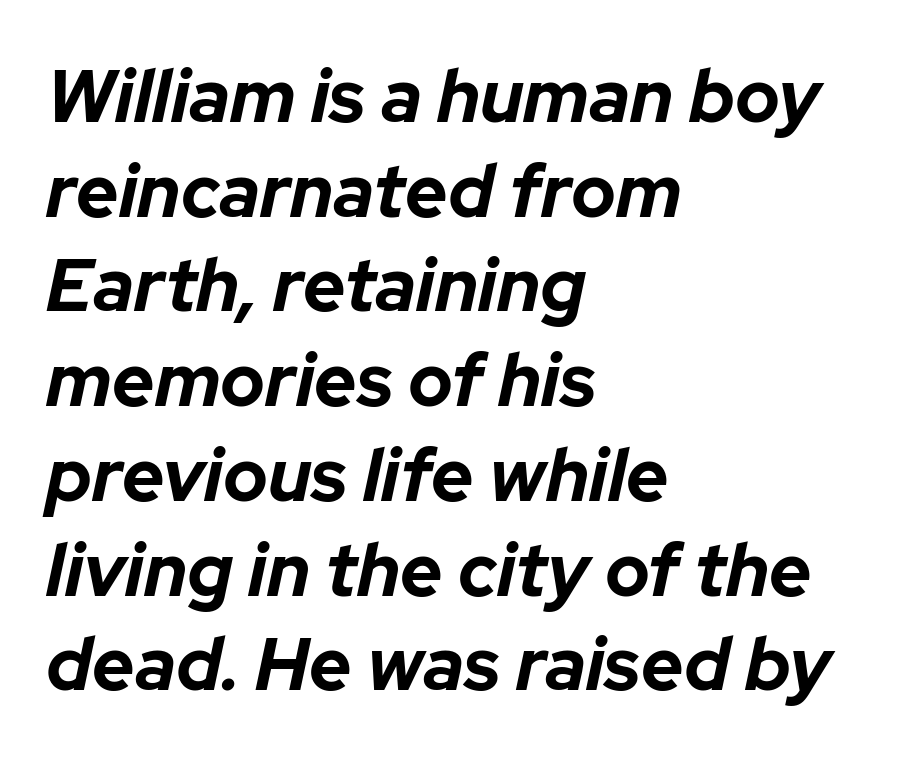
Q: Is the text bold? A: Yes.
Q: Is the text italic (slanted)? A: Yes, it leans right by about 12 degrees.
Q: Is the text underlined? A: No.
Q: How is the paragraph aligned? A: Left-aligned.
Q: Is the spacing between letters normal or unusually wide? A: Normal.
Q: Is the spacing between lines tight, normal or loose? A: Normal.
Q: Width (condensed, normal, or wide)? A: Normal.
Q: Stroke contrast? A: Low.
Q: x-height? A: Medium.
Q: Monospaced? A: No.
